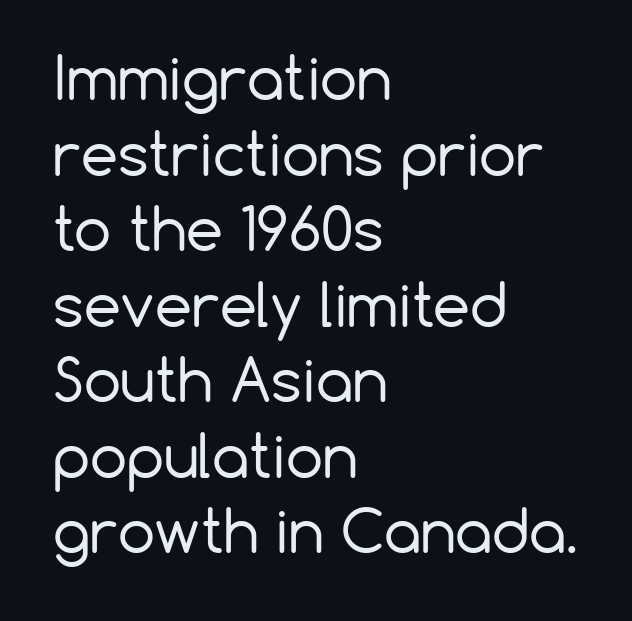
One-word summary of the alignment: left. Clear beneath every line of the passage. The passage shown has conventional tracking throughout. The font sits on the lighter half of the weight spectrum, regular included.
